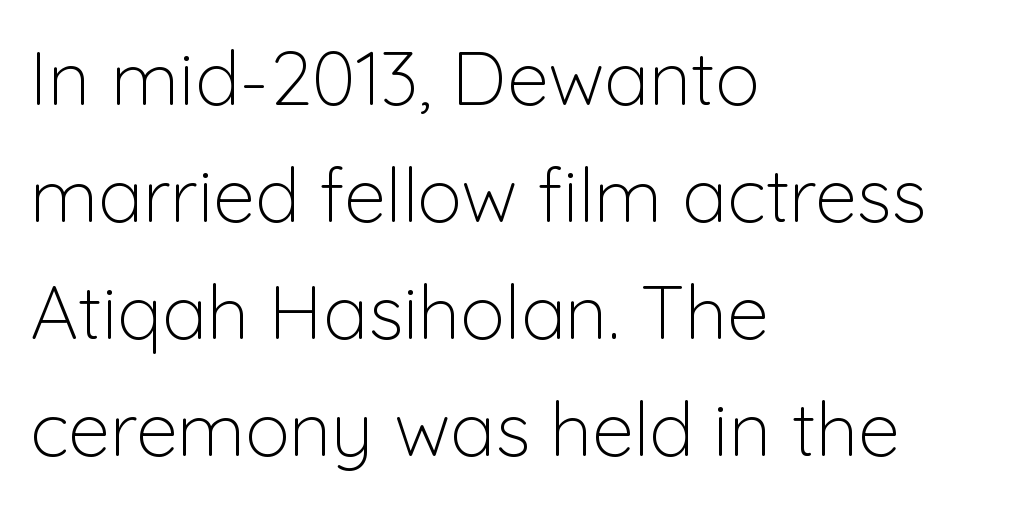
Q: Is the text bold? A: No.
Q: Is the text italic (slanted)? A: No, it is upright.
Q: Is the typeface a serif or a sans-serif typeface? A: Sans-serif.
Q: Is the text underlined? A: No.
Q: How is the paragraph aligned? A: Left-aligned.
Q: Is the spacing between letters normal or unusually wide? A: Normal.
Q: Is the spacing between lines tight, normal or loose? A: Normal.
Q: Width (condensed, normal, or wide)? A: Normal.
Q: Stroke contrast? A: Low.
Q: x-height? A: Medium.
Q: Monospaced? A: No.
